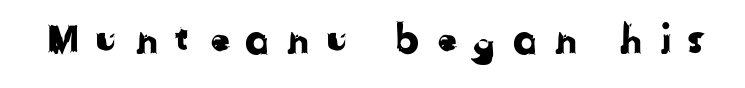
The image shows 41 px sans-serif type; set unusually wide letter spacing (+0.32 em), not underlined; low stroke contrast and a medium x-height.
